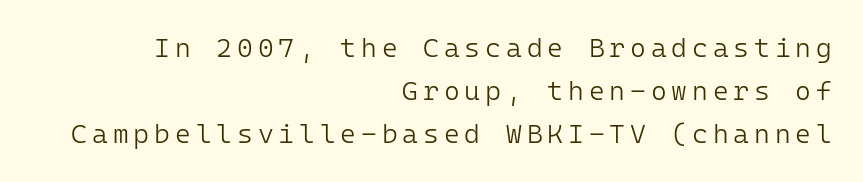
Horizontally, the lines are justified to the trailing edge only. No word sits above an underline. Line spacing here is normal. This is not heavy type; no bold has been used. Nope, not italic — everything's standing straight.
